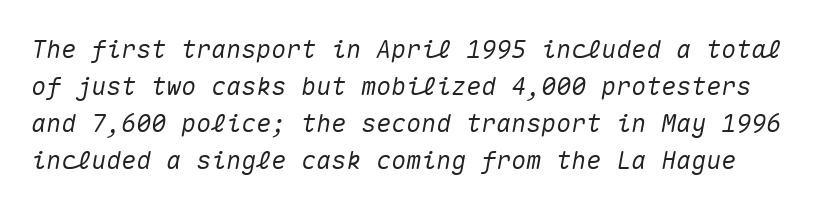
The image shows 25 px text type, italic (leaning right); set normal line spacing (1.48x), normal letter spacing, not underlined.
